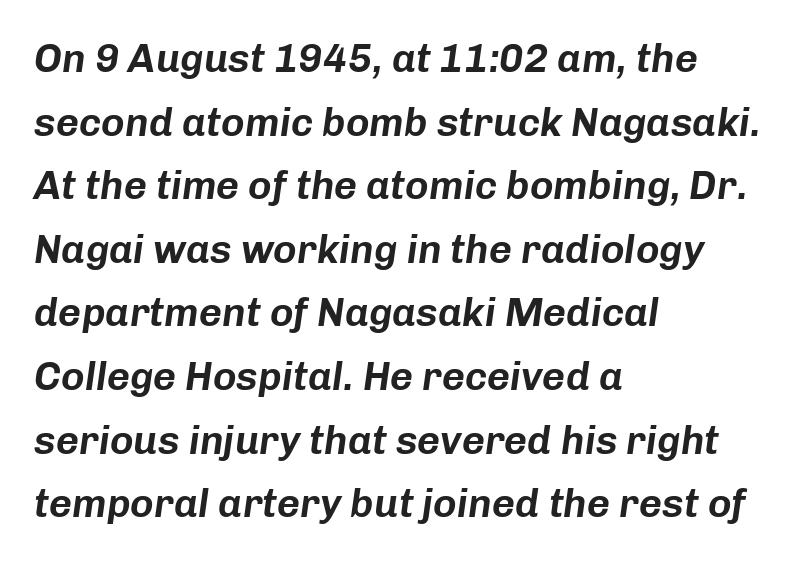
Is there much room between lines? A standard amount, neither cramped nor airy. Does the lettering tilt? It does — this is italic. The specimen omits any rule beneath the text block's lines. Nobody touched the tracking dial on this one.
